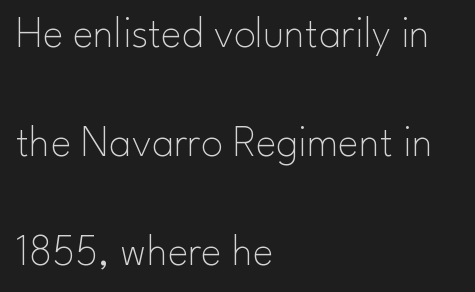
A light-to-regular cut is what we see here. How would I describe the line gaps? Wide and relaxed. When letters stand straight like this, we call the style roman or upright. Character widths vary here, with narrow letters taking less room than wide ones. Words float on clear page, feet unadorned. The passage shown is typeset with a sans-serif family.
